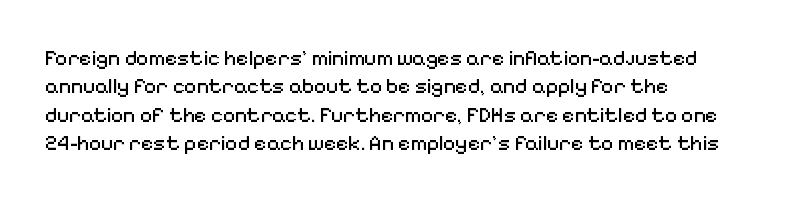
Evenly set lines give the paragraph a standard silhouette. Students, note that the glyphs here touch the page at normal intervals. In terms of posture, this sample is upright. Typeset ragged right — the left edge is the straight one.
